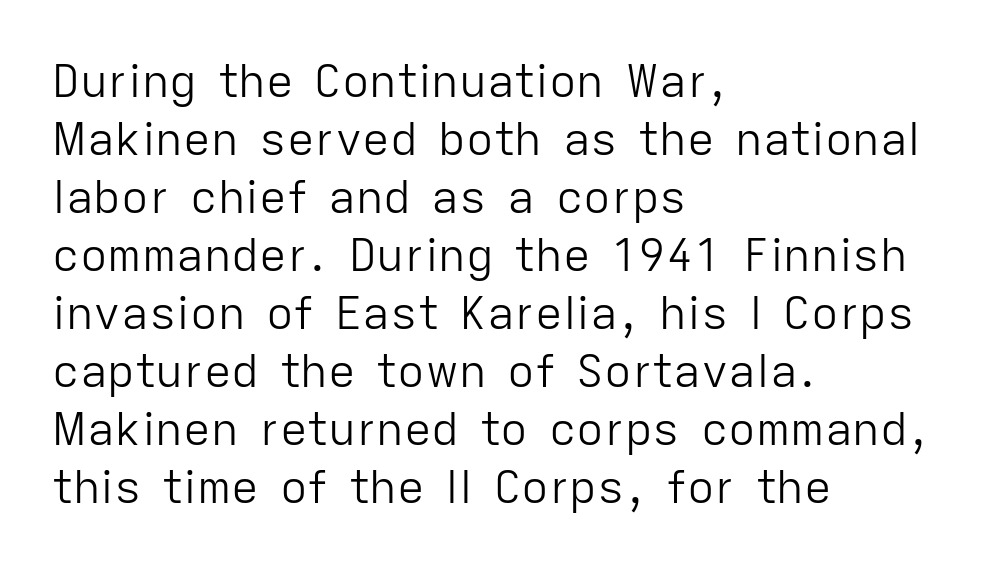
The image shows 46 px light sans-serif type, upright; set left-aligned, normal line spacing (1.26x), normal letter spacing, not underlined; low stroke contrast and a medium x-height.
